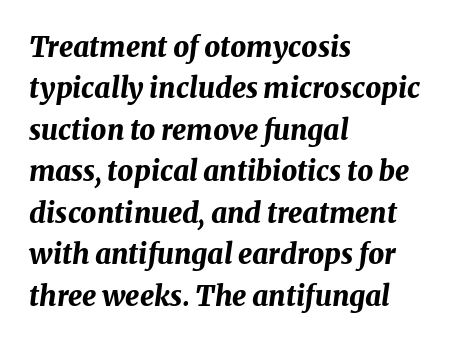
The image shows 28 px bold type, italic (leaning right); set left-aligned, normal line spacing (1.48x), normal letter spacing, not underlined; medium stroke contrast and a medium x-height.
